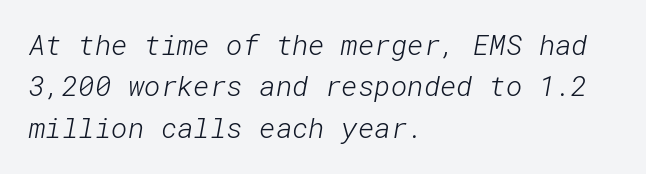
The words here are not underlined. The rendering shows plain stroke endings on the letterforms — a sans-serif design. Notice how the passage keeps a crisp vertical edge on the left only. The strokes carry an ordinary text weight at most. Each word holds together tightly as a unit, with standard inter-letter gaps. A normal amount of white space separates one row of letters from the next.
